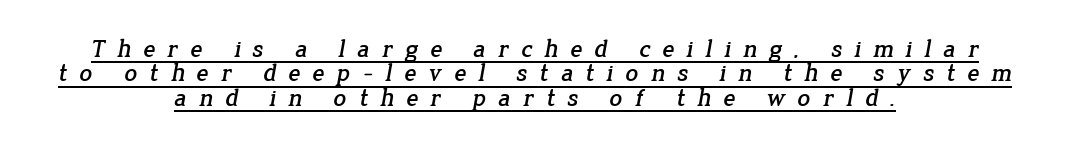
Every word sits above its own underline. The paragraph shown floats in the horizontal middle. Summary of vertical rhythm: compact, with narrow interline spacing. Caption: expanded tracking, letters set apart.
